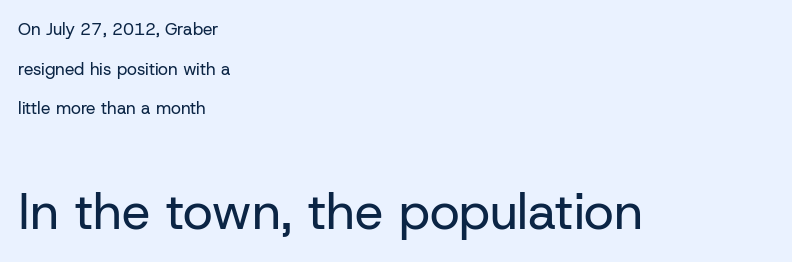
{"serif": "no", "italic": "no", "bold": "no", "weight": "regular", "width": "normal", "stroke_contrast": "low", "x_height": "medium", "monospaced": "no", "underline": "no", "align": "left", "line_spacing": "loose", "line_spacing_ratio": 2.33, "letter_spacing": "normal", "letter_spacing_em": 0.0, "larger_block": "second", "size_ratio": 3.0, "glyph_px": 51}
